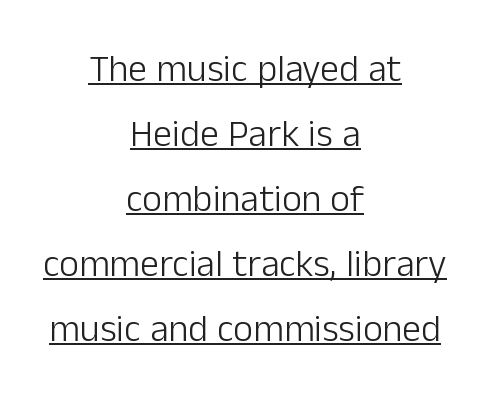
The image shows 38 px light sans-serif type, upright; set centered, line spacing 1.71x, normal letter spacing, underlined; low stroke contrast and a medium x-height.
